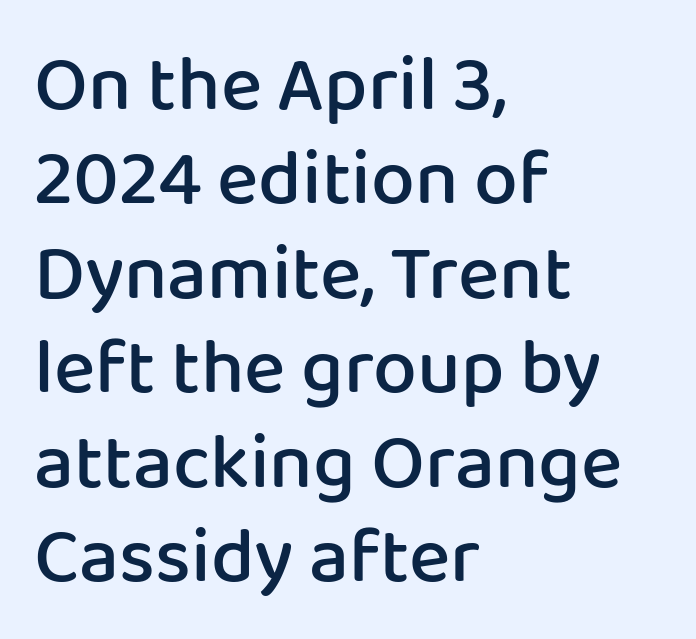
Check the space under the baseline: it is left empty. The letters stand upright; this is a roman face. Is the letter spacing exaggerated? No — it looks like the ordinary default. One-word summary of the alignment: left.
